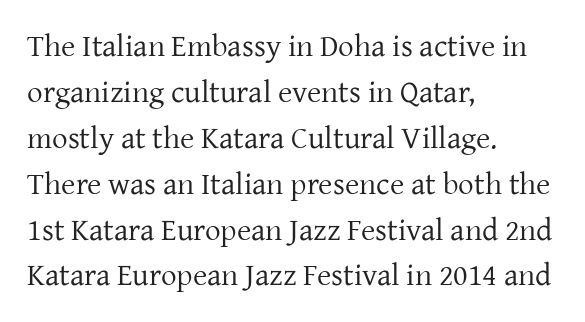
The image shows 31 px regular-weight serif type, upright; set left-aligned, normal line spacing (1.48x), normal letter spacing, not underlined; low stroke contrast and a medium x-height.
